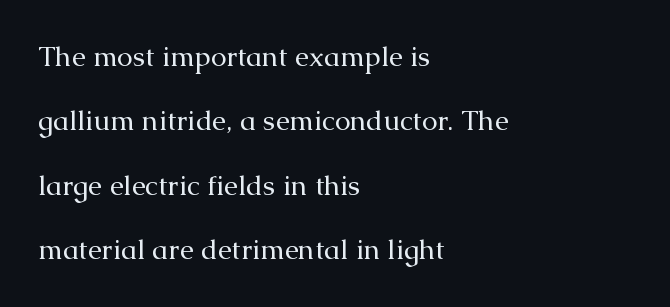
Weight: regular or lighter. Successive baselines arrive slowly, with a big drop between each. Little horizontal feet cap the strokes, marking this as serif type. In terms of letterspacing, this is plain default setting.
